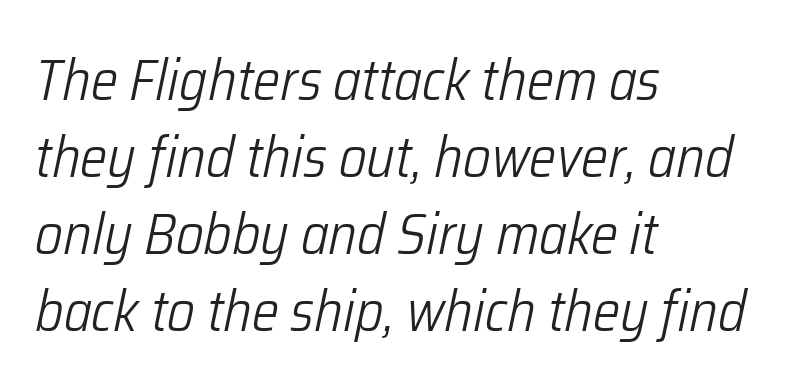
The image shows 57 px light, condensed type, italic (leaning right); set left-aligned, normal line spacing (1.35x), normal letter spacing, not underlined; low stroke contrast and a medium x-height.
